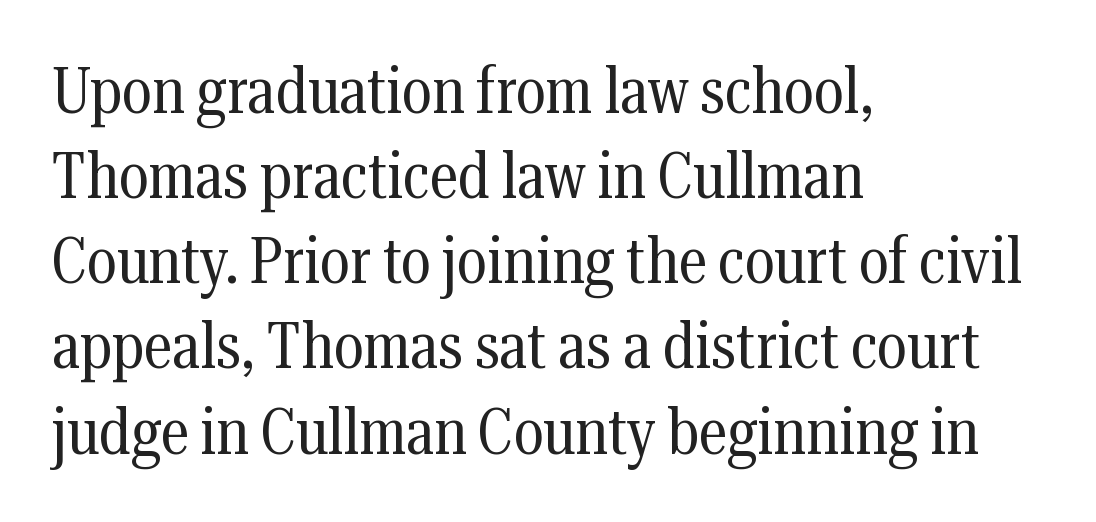
Q: Is the text bold? A: No.
Q: Is the text italic (slanted)? A: No, it is upright.
Q: Is the typeface a serif or a sans-serif typeface? A: Serif.
Q: Is the text underlined? A: No.
Q: How is the paragraph aligned? A: Left-aligned.
Q: Is the spacing between letters normal or unusually wide? A: Normal.
Q: Is the spacing between lines tight, normal or loose? A: Normal.
Q: Width (condensed, normal, or wide)? A: Condensed.
Q: Stroke contrast? A: Medium.
Q: x-height? A: Medium.
Q: Monospaced? A: No.
